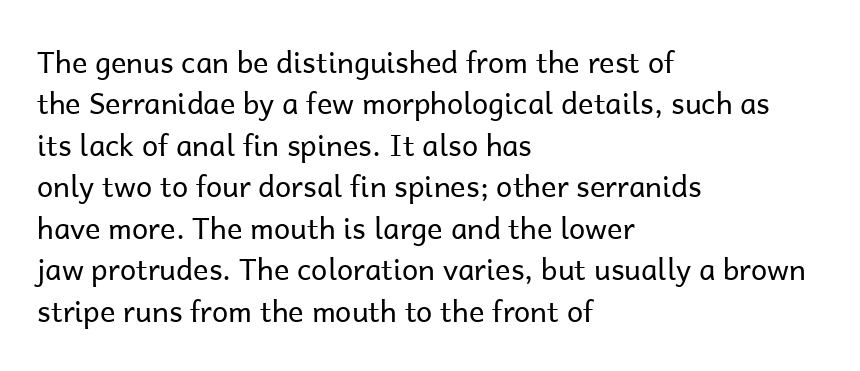
Q: Is the text bold? A: No.
Q: Is the text italic (slanted)? A: No, it is upright.
Q: Is the typeface a serif or a sans-serif typeface? A: Sans-serif.
Q: Is the text underlined? A: No.
Q: How is the paragraph aligned? A: Left-aligned.
Q: Is the spacing between letters normal or unusually wide? A: Normal.
Q: Is the spacing between lines tight, normal or loose? A: Normal.
Q: Width (condensed, normal, or wide)? A: Normal.
Q: Stroke contrast? A: Low.
Q: x-height? A: Medium.
Q: Monospaced? A: No.
